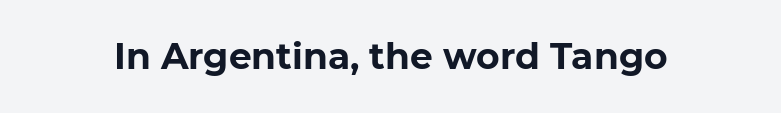
The image shows 36 px bold sans-serif type, upright; set normal letter spacing, not underlined; low stroke contrast and a medium x-height.
